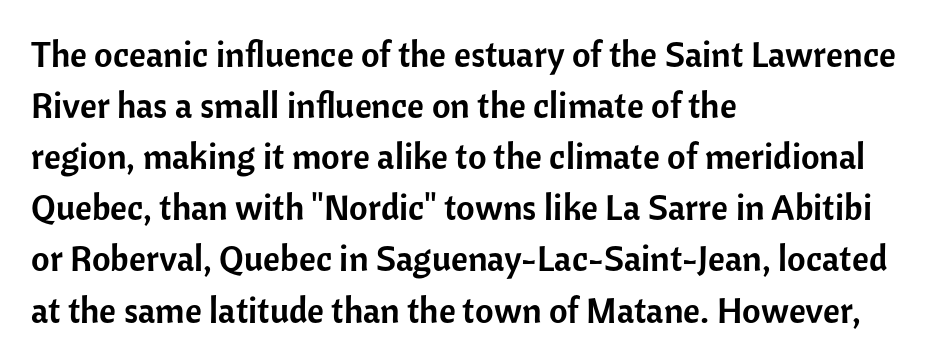
Vertically, the passage feels balanced, rows spaced as you'd expect. The letters sit at their default tracking, neither squeezed nor spread. The passage shown is typed in a proportional face where columns would drift. Glance below the letters and you will spot only blank space. The typeface chosen for these lines omits serifs.
